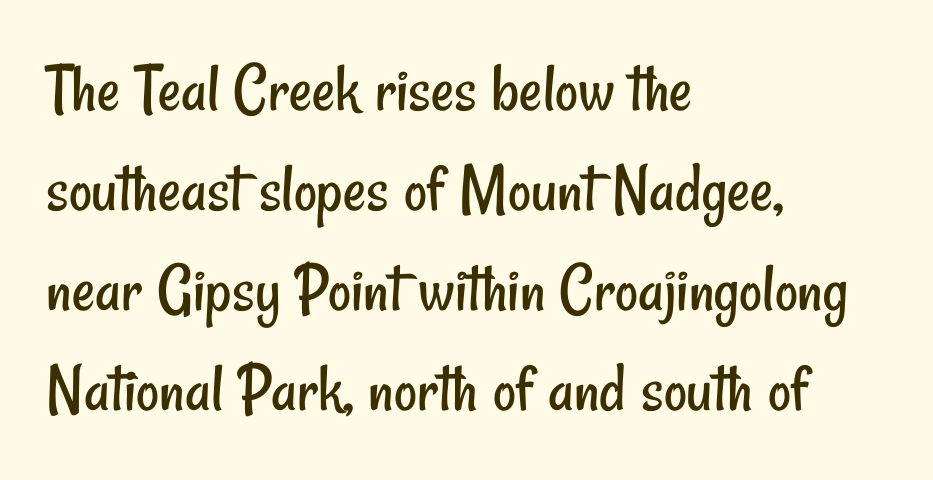
{"serif": "no", "bold": "no", "weight": "regular", "width": "condensed", "stroke_contrast": "low", "x_height": "small", "monospaced": "no", "underline": "no", "align": "left", "line_spacing": "normal", "line_spacing_ratio": 1.41, "letter_spacing": "normal", "letter_spacing_em": 0.0, "glyph_px": 71}
